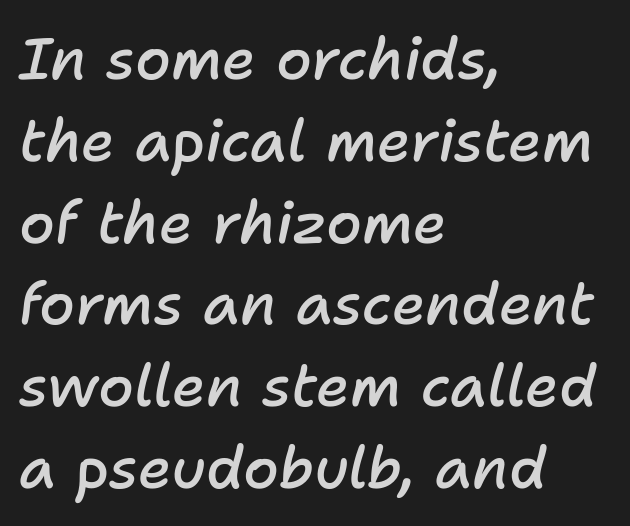
{"italic": "yes", "lean": "right", "slant_degrees": 11, "bold": "semi", "weight": "semibold", "width": "normal", "stroke_contrast": "low", "x_height": "medium", "monospaced": "no", "underline": "no", "align": "left", "line_spacing": "normal", "line_spacing_ratio": 1.41, "letter_spacing": "normal", "letter_spacing_em": 0.0, "glyph_px": 58}
